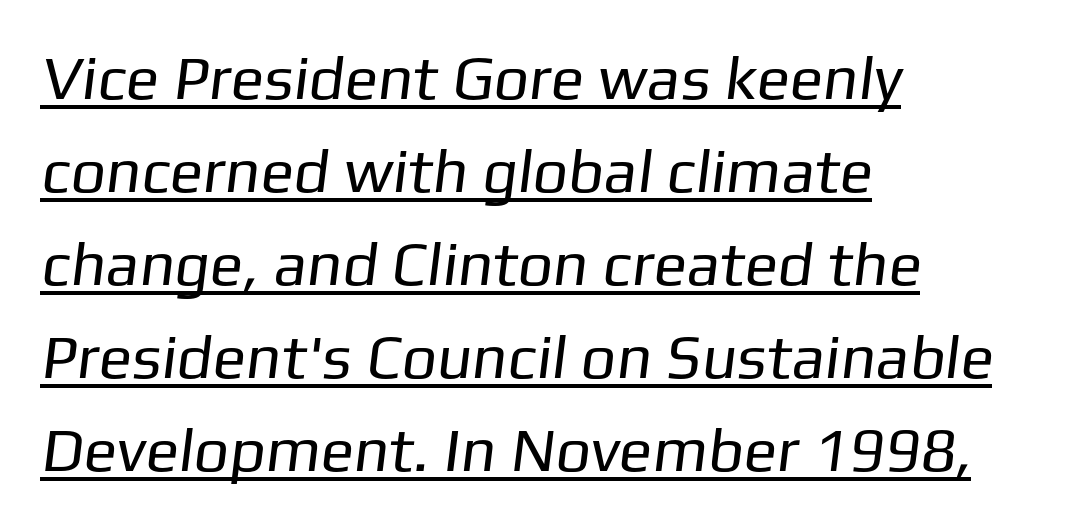
Q: Is the text bold? A: No.
Q: Is the typeface a serif or a sans-serif typeface? A: Sans-serif.
Q: Is the text underlined? A: Yes.
Q: How is the paragraph aligned? A: Left-aligned.
Q: Is the spacing between letters normal or unusually wide? A: Normal.
Q: Is the spacing between lines tight, normal or loose? A: Normal.
Q: Width (condensed, normal, or wide)? A: Normal.
Q: Stroke contrast? A: Low.
Q: x-height? A: Medium.
Q: Monospaced? A: No.
